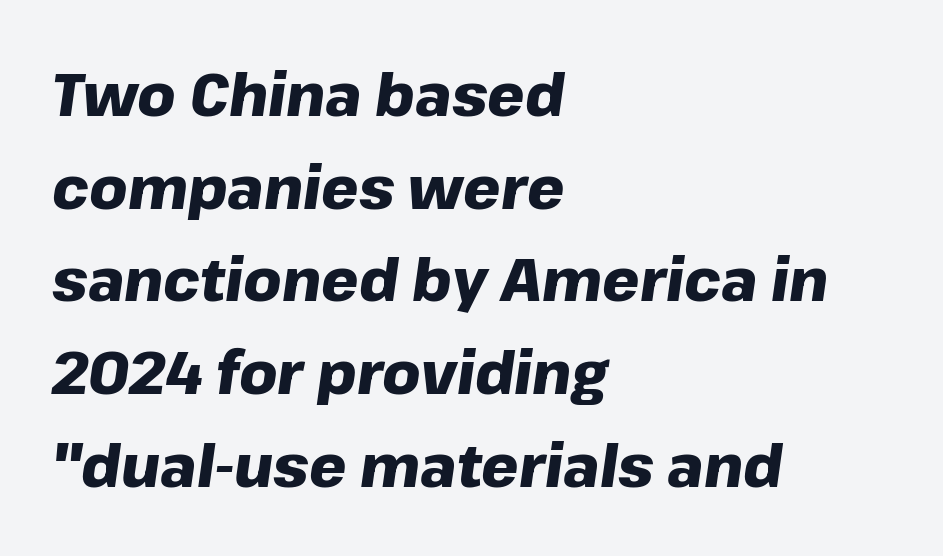
Q: Is the text bold? A: Yes.
Q: Is the text italic (slanted)? A: Yes, it leans right by about 8 degrees.
Q: Is the text underlined? A: No.
Q: How is the paragraph aligned? A: Left-aligned.
Q: Is the spacing between letters normal or unusually wide? A: Normal.
Q: Is the spacing between lines tight, normal or loose? A: Normal.
Q: Width (condensed, normal, or wide)? A: Normal.
Q: Stroke contrast? A: Low.
Q: x-height? A: Medium.
Q: Monospaced? A: No.
